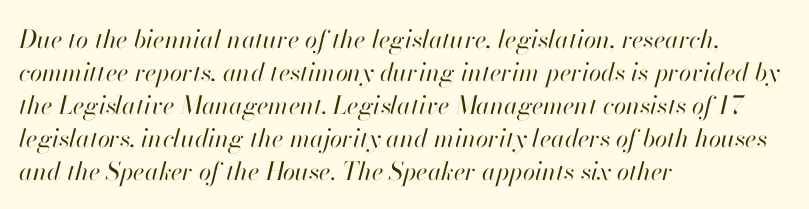
Q: Is the text bold? A: No.
Q: Is the text italic (slanted)? A: Yes, it leans right by about 13 degrees.
Q: Is the text underlined? A: No.
Q: How is the paragraph aligned? A: Left-aligned.
Q: Is the spacing between letters normal or unusually wide? A: Normal.
Q: Is the spacing between lines tight, normal or loose? A: Normal.
